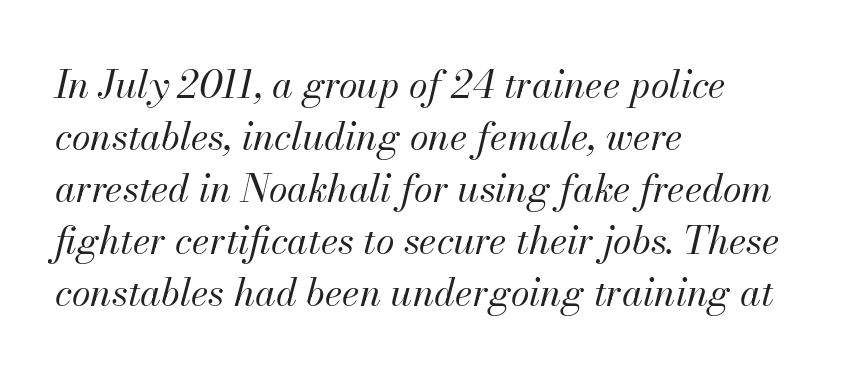
Ink coverage per letter is moderate at most. Descenders hang freely into open space. These lines are rendered in a variable-pitch font. This sample is left-justified, so line endings fall wherever the words run out. Is the type slanted? Yes — the strokes lean at a clear angle. Characters follow at the spacing the type designer built in.
